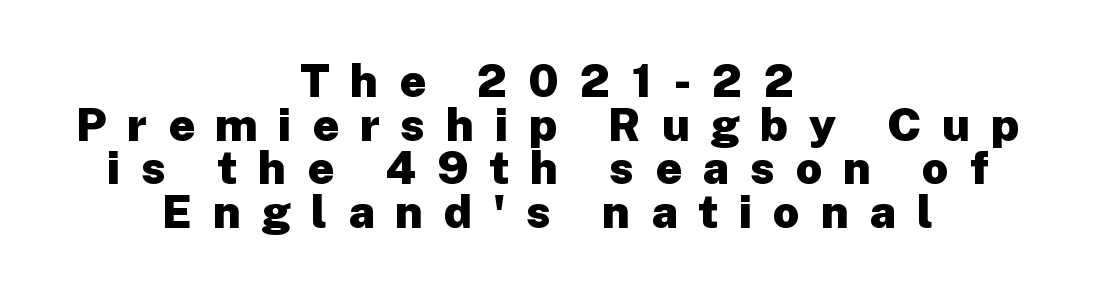
The image shows 46 px heavy sans-serif type, upright; set centered, tight line spacing (0.95x), unusually wide letter spacing (+0.45 em), not underlined; low stroke contrast and a medium x-height.
